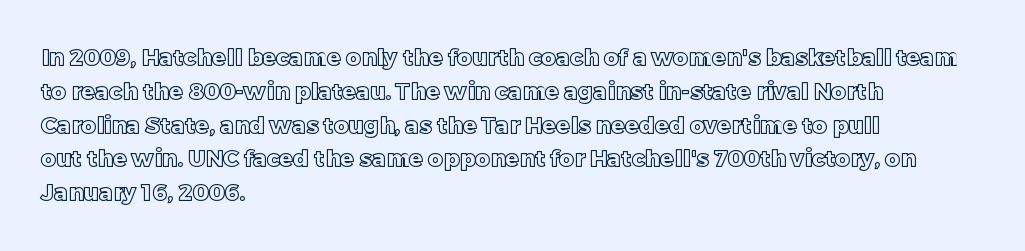
Q: Is the text italic (slanted)? A: No, it is upright.
Q: Is the text underlined? A: No.
Q: How is the paragraph aligned? A: Left-aligned.
Q: Is the spacing between letters normal or unusually wide? A: Normal.
Q: Is the spacing between lines tight, normal or loose? A: Normal.
